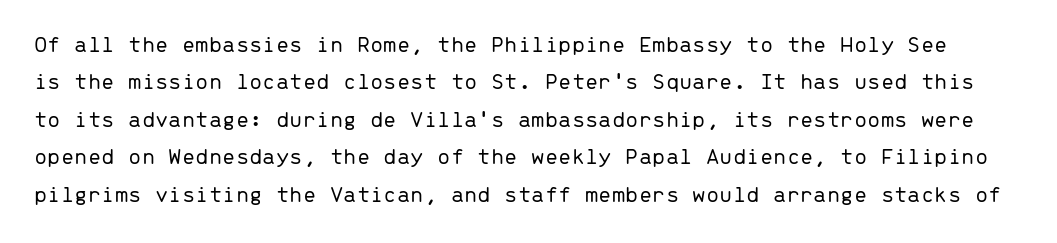
Q: Is the text bold? A: No.
Q: Is the text italic (slanted)? A: No, it is upright.
Q: Is the text underlined? A: No.
Q: Is the spacing between letters normal or unusually wide? A: Normal.
Q: Is the spacing between lines tight, normal or loose? A: Normal.
